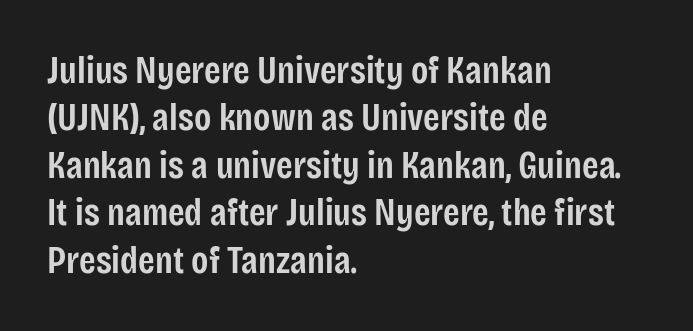
The image shows 38 px semibold, condensed sans-serif type, upright; set left-aligned, normal line spacing (1.25x), normal letter spacing, not underlined; low stroke contrast and a large x-height.
